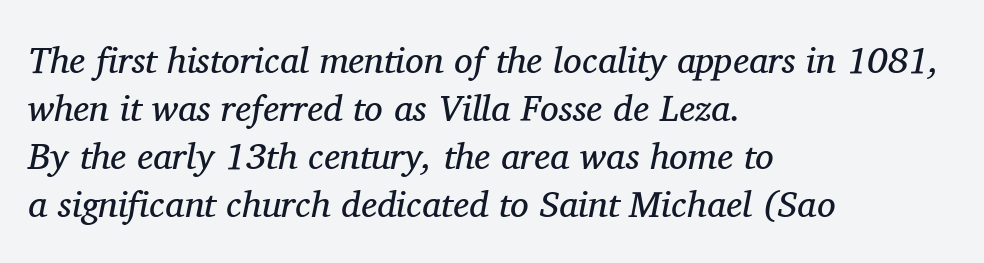
{"serif": "yes", "italic": "yes", "lean": "right", "slant_degrees": 11, "bold": "no", "weight": "regular", "width": "normal", "stroke_contrast": "medium", "x_height": "medium", "monospaced": "no", "underline": "no", "align": "left", "line_spacing": "normal", "line_spacing_ratio": 1.3, "letter_spacing": "normal", "letter_spacing_em": 0.0, "glyph_px": 37}
